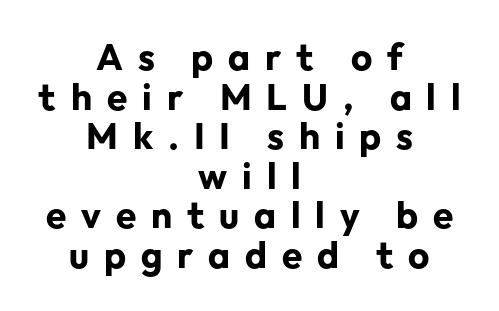
Q: Is the text bold? A: Yes.
Q: Is the text italic (slanted)? A: No, it is upright.
Q: Is the typeface a serif or a sans-serif typeface? A: Sans-serif.
Q: Is the text underlined? A: No.
Q: How is the paragraph aligned? A: Centered.
Q: Is the spacing between letters normal or unusually wide? A: Unusually wide.
Q: Is the spacing between lines tight, normal or loose? A: Tight.
Q: Width (condensed, normal, or wide)? A: Normal.
Q: Stroke contrast? A: Low.
Q: x-height? A: Medium.
Q: Monospaced? A: No.
